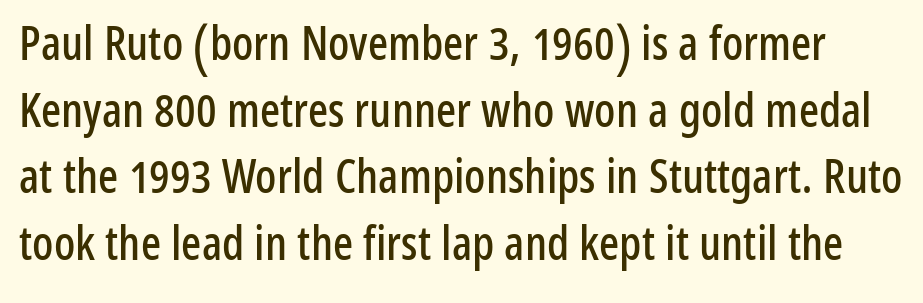
The image shows 47 px condensed sans-serif type, upright; set normal line spacing (1.42x), normal letter spacing, not underlined; low stroke contrast and a medium x-height.
